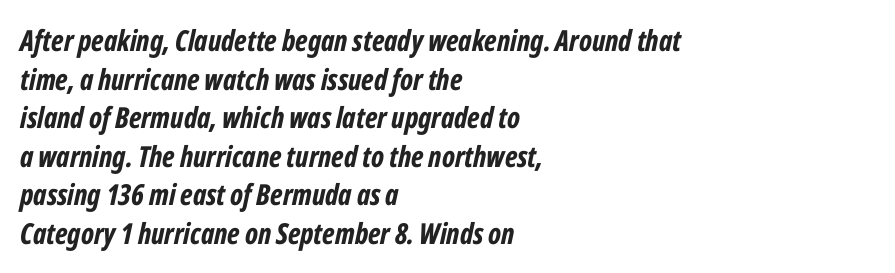
{"italic": "yes", "lean": "right", "slant_degrees": 12, "bold": "yes", "weight": "bold", "width": "condensed", "stroke_contrast": "low", "x_height": "medium", "monospaced": "no", "underline": "no", "align": "left", "line_spacing": "normal", "line_spacing_ratio": 1.33, "letter_spacing": "normal", "letter_spacing_em": 0.0, "glyph_px": 29}
